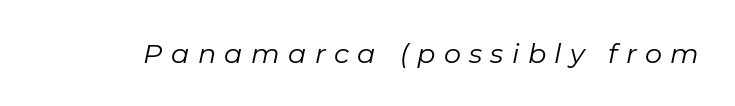
The image shows 27 px text type, italic (leaning right); set unusually wide letter spacing (+0.31 em), not underlined.
